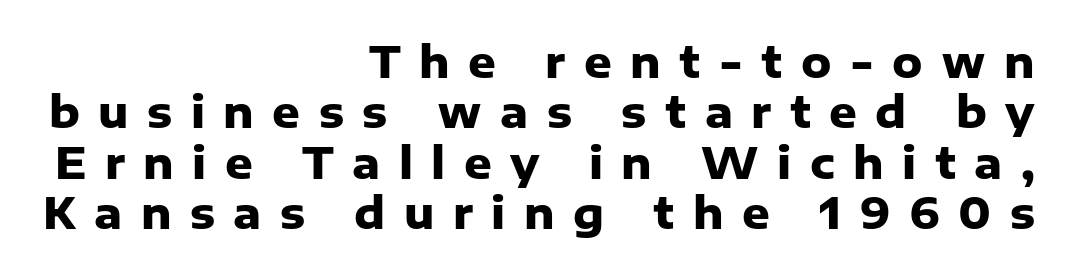
Q: Is the text bold? A: Yes.
Q: Is the text italic (slanted)? A: No, it is upright.
Q: Is the typeface a serif or a sans-serif typeface? A: Sans-serif.
Q: Is the text underlined? A: No.
Q: How is the paragraph aligned? A: Right-aligned.
Q: Is the spacing between letters normal or unusually wide? A: Unusually wide.
Q: Width (condensed, normal, or wide)? A: Normal.
Q: Stroke contrast? A: Low.
Q: x-height? A: Medium.
Q: Monospaced? A: No.
